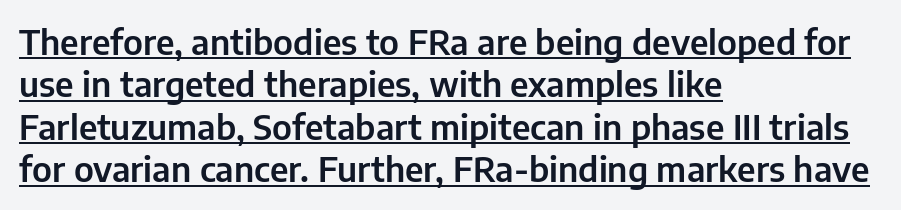
In terms of posture, this sample is upright. Character widths vary here, with narrow letters taking less room than wide ones. No extra tracking has been applied to these lines. Leftover space on each line is placed entirely after the last word. Underline: present. Grotesque or geometric, the face here clearly has no serifs.
